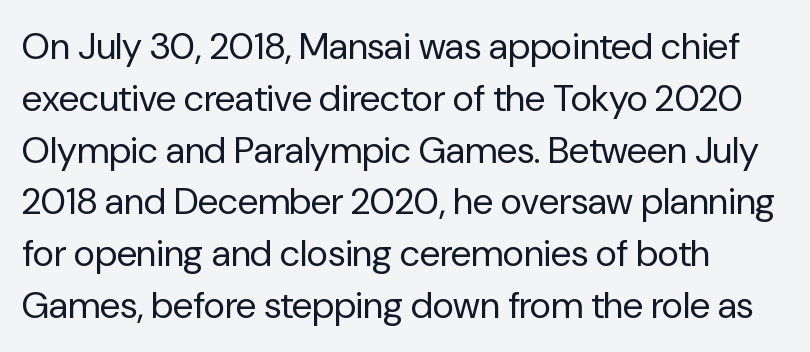
The image shows 37 px regular-weight sans-serif type, upright; set left-aligned, normal line spacing (1.4x), normal letter spacing, not underlined; low stroke contrast and a medium x-height.
